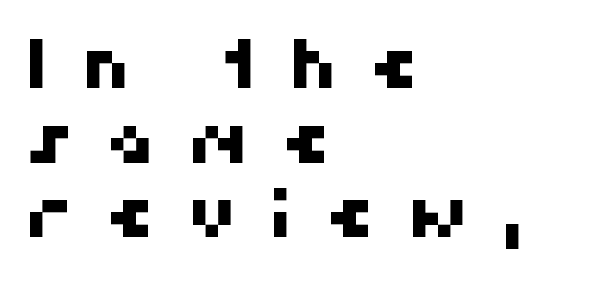
The image shows 69 px sans-serif type; set left-aligned, tight line spacing (1.08x), unusually wide letter spacing (+0.46 em), not underlined; high stroke contrast and a medium x-height.
